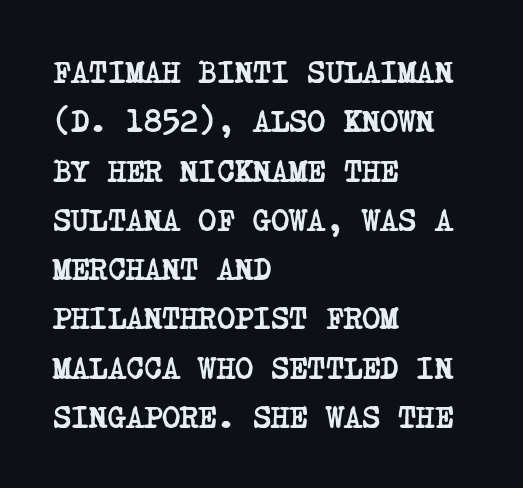
Is the letter spacing exaggerated? No — it looks like the ordinary default. Thick stems and heavy bowls — unmistakably bold. Leftover space on each line is placed entirely after the last word. Stroke terminals: seriffed. Line spacing here is normal. Has an underline been added? It has not.
